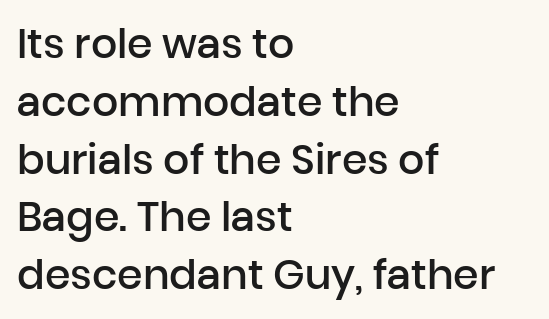
Q: Is the text bold? A: Semi-bold.
Q: Is the text italic (slanted)? A: No, it is upright.
Q: Is the typeface a serif or a sans-serif typeface? A: Sans-serif.
Q: Is the text underlined? A: No.
Q: How is the paragraph aligned? A: Left-aligned.
Q: Is the spacing between letters normal or unusually wide? A: Normal.
Q: Is the spacing between lines tight, normal or loose? A: Normal.
Q: Width (condensed, normal, or wide)? A: Normal.
Q: Stroke contrast? A: Low.
Q: x-height? A: Medium.
Q: Monospaced? A: No.
